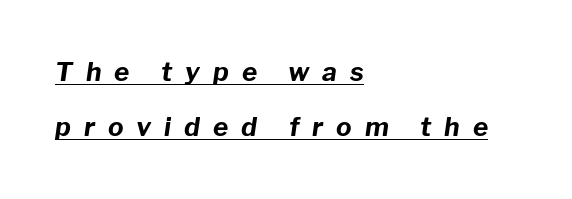
Q: Is the text bold? A: Yes.
Q: Is the text italic (slanted)? A: Yes, it leans right by about 8 degrees.
Q: Is the text underlined? A: Yes.
Q: How is the paragraph aligned? A: Left-aligned.
Q: Is the spacing between letters normal or unusually wide? A: Unusually wide.
Q: Is the spacing between lines tight, normal or loose? A: Loose.
